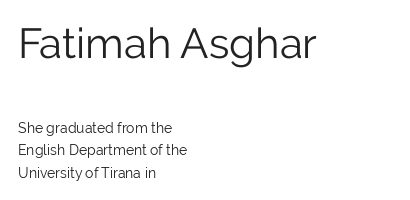
No extra ink here — the face is not bold. Teacher's note: observe the even left margin — that is flush-left alignment. Large over small — that's the arrangement of the two blocks here. Font category for this specimen: sans-serif. Does extra space separate the letters? No, they use regular spacing.
